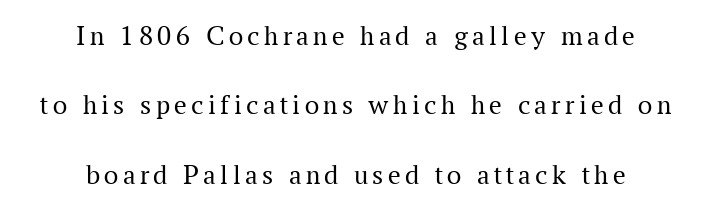
The image shows 28 px regular-weight serif type, upright; set centered, loose line spacing (2.48x), not underlined; medium stroke contrast and a medium x-height.
